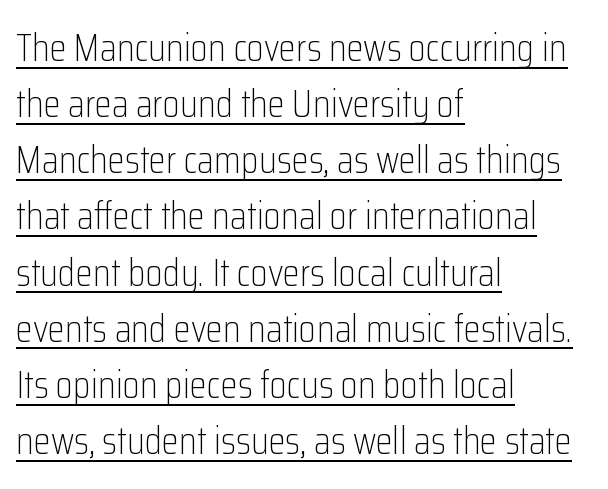
{"serif": "no", "italic": "no", "bold": "no", "weight": "light", "width": "condensed", "stroke_contrast": "low", "x_height": "medium", "monospaced": "no", "underline": "yes", "align": "left", "line_spacing": "normal", "line_spacing_ratio": 1.44, "letter_spacing": "normal", "letter_spacing_em": 0.0, "glyph_px": 39}
